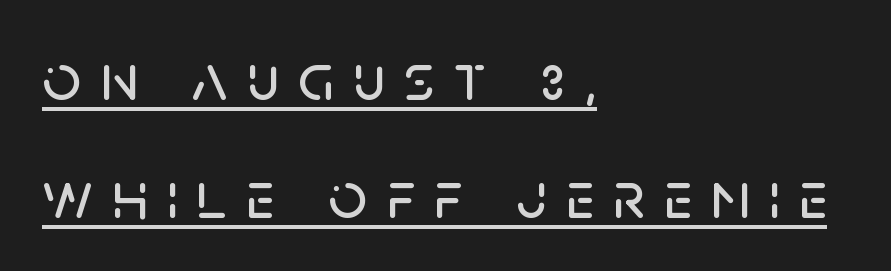
{"serif": "no", "italic": "no", "width": "normal", "stroke_contrast": "low", "x_height": "large", "monospaced": "no", "underline": "yes", "align": "left", "line_spacing_ratio": 1.73, "letter_spacing": "wide", "letter_spacing_em": 0.28, "glyph_px": 68}
